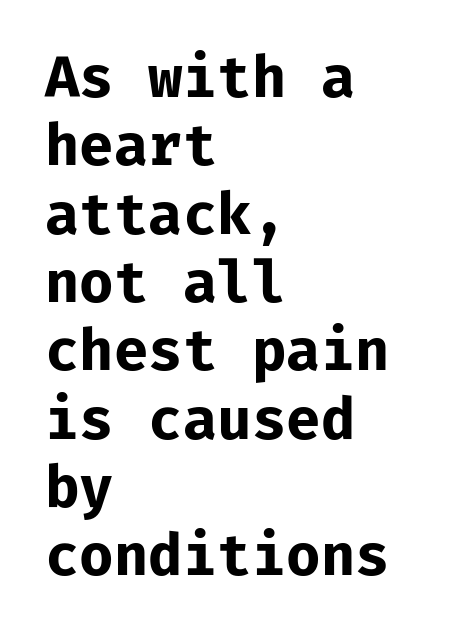
Line starts are locked; line ends wander. The font's upright variant was chosen for this text. Quick note: underline off. A typesetter would call this monospace, since all characters share one set width. The passage shown is typeset with a sans-serif family. These lines keep a tight, regular rhythm from letter to letter.
